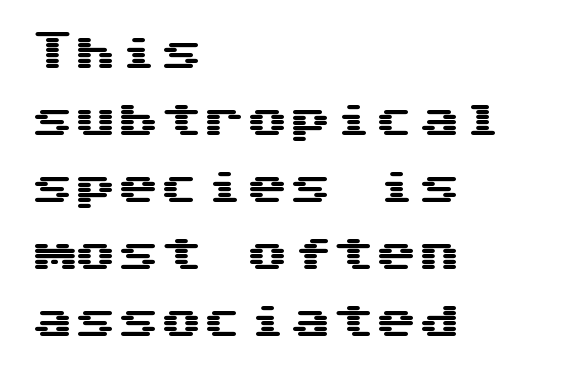
Every stem runs plumb, perpendicular to the baseline. Tracking here is standard; glyphs follow each other at the usual distance. Alignment: flush left. The glyphs are unaccompanied by any horizontal stroke below them. A typesetter would call this leading conventional body-copy spacing.
